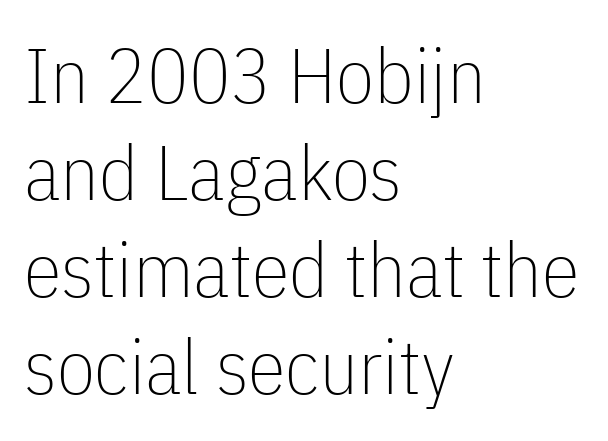
The image shows 77 px thin, condensed sans-serif type, upright; set left-aligned, normal line spacing (1.26x), normal letter spacing, not underlined; low stroke contrast and a medium x-height.
